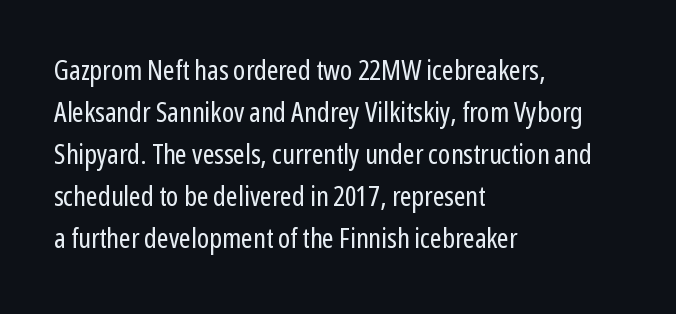
The image shows 28 px regular-weight, condensed sans-serif type, upright; set left-aligned, normal line spacing (1.5x), normal letter spacing, not underlined; low stroke contrast and a medium x-height.
